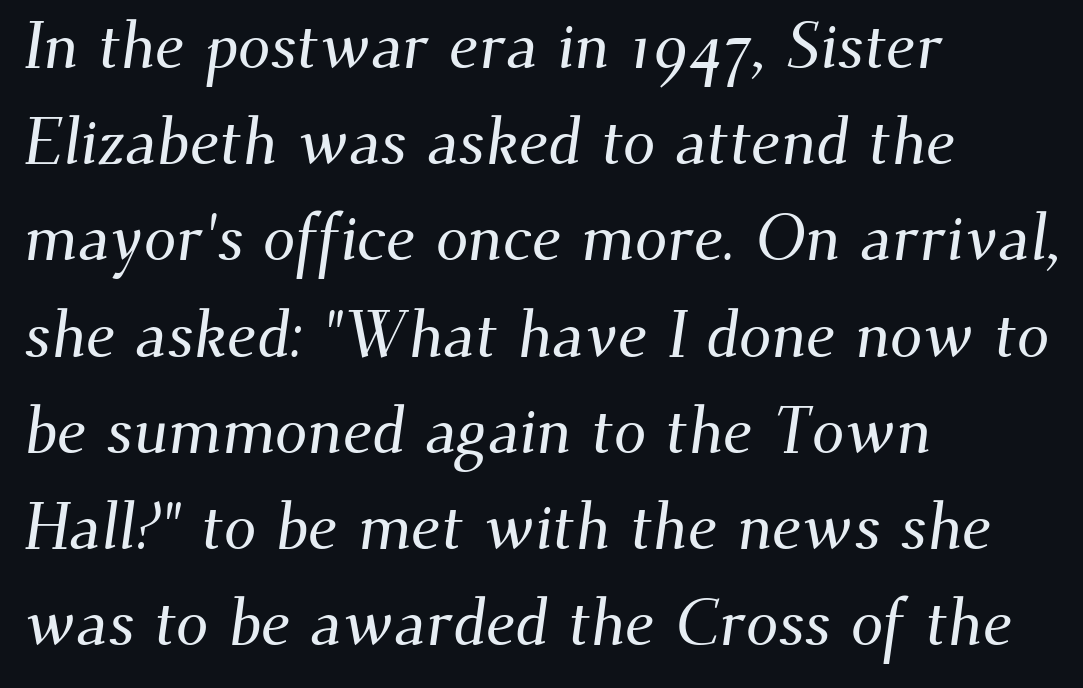
The image shows 65 px serif type; set left-aligned, normal line spacing (1.48x), normal letter spacing, not underlined; medium stroke contrast and a small x-height.
